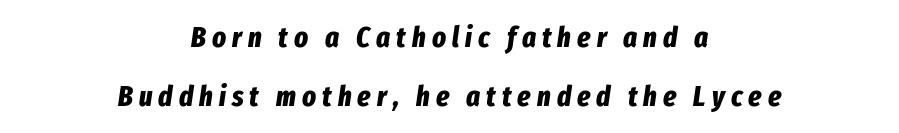
Typeset on center — no edge is straight. Summary of weight: heavy, a full bold. Compared with typical body copy, the letter spacing here is much looser. A bare baseline throughout the passage. The block of text is sparse from top to bottom, with ample space between rows.
